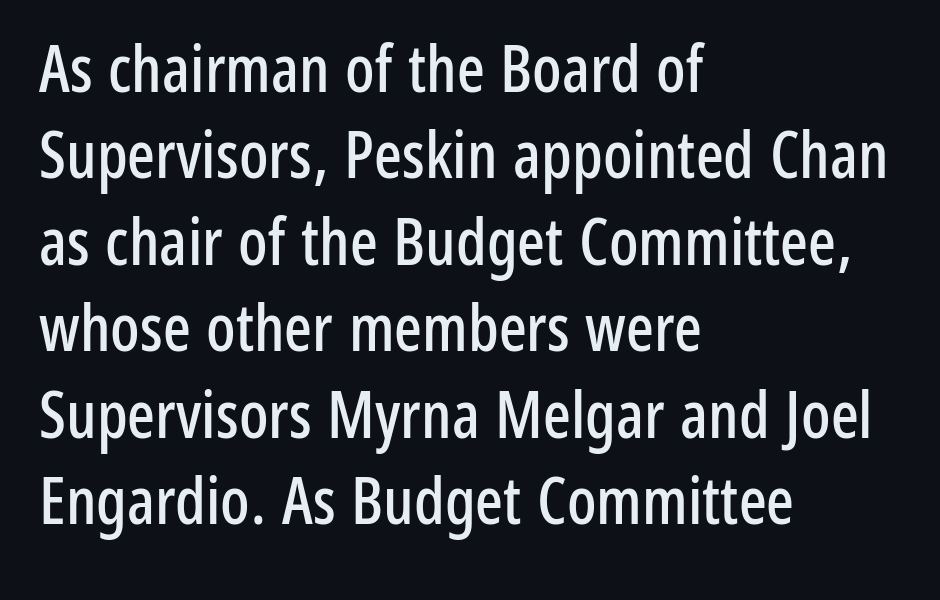
Each word holds together tightly as a unit, with standard inter-letter gaps. A student would call this left alignment; a typographer would say flush left, rag right. When letters stand straight like this, we call the style roman or upright. Normally led — the rows are evenly, conventionally spaced. Each letter's strokes conclude bluntly, with no projecting serifs. Character widths vary here, with narrow letters taking less room than wide ones.
